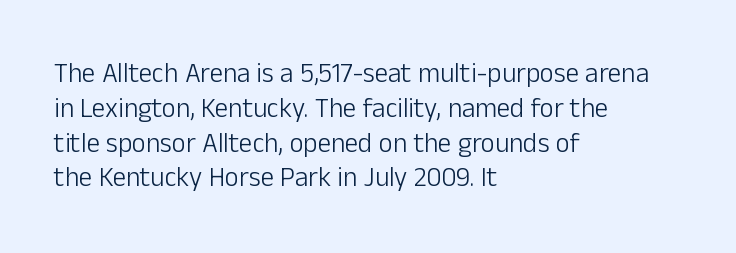
The image shows 27 px text type, upright; set left-aligned, normal line spacing (1.29x), normal letter spacing, not underlined.
